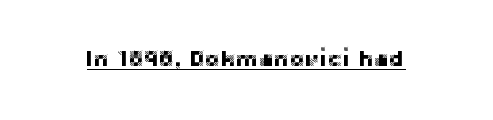
You can see a thin bar hugging the bottom of the glyphs. This rendering leaves character spacing at its baseline value. Style check: upright.
